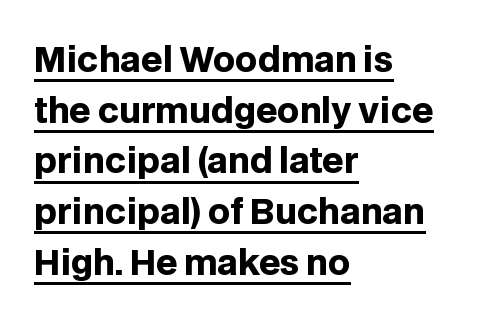
The image shows 34 px heavy sans-serif type, upright; set left-aligned, normal line spacing (1.49x), normal letter spacing, underlined; low stroke contrast and a large x-height.
